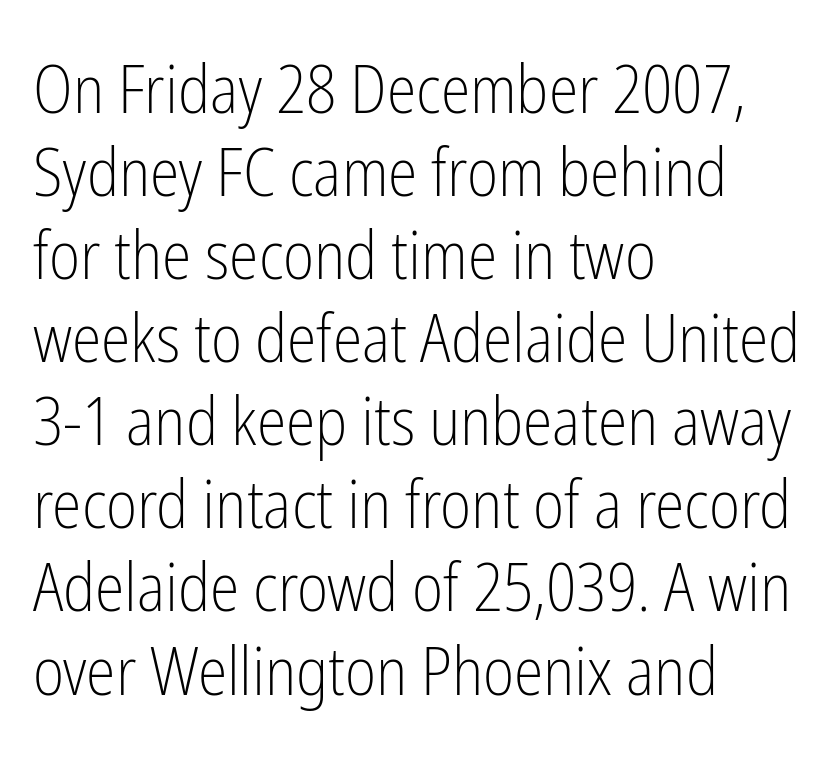
Q: Is the text bold? A: No.
Q: Is the text italic (slanted)? A: No, it is upright.
Q: Is the typeface a serif or a sans-serif typeface? A: Sans-serif.
Q: Is the text underlined? A: No.
Q: How is the paragraph aligned? A: Left-aligned.
Q: Is the spacing between letters normal or unusually wide? A: Normal.
Q: Width (condensed, normal, or wide)? A: Condensed.
Q: Stroke contrast? A: Low.
Q: x-height? A: Medium.
Q: Monospaced? A: No.
